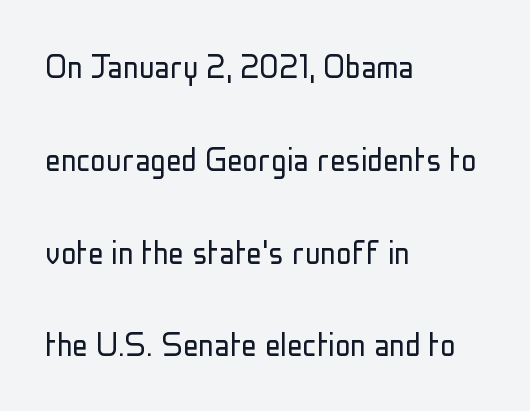
Q: Is the text bold? A: No.
Q: Is the text italic (slanted)? A: No, it is upright.
Q: Is the typeface a serif or a sans-serif typeface? A: Sans-serif.
Q: Is the text underlined? A: No.
Q: How is the paragraph aligned? A: Left-aligned.
Q: Is the spacing between letters normal or unusually wide? A: Normal.
Q: Is the spacing between lines tight, normal or loose? A: Loose.
Q: Width (condensed, normal, or wide)? A: Condensed.
Q: Stroke contrast? A: Low.
Q: x-height? A: Medium.
Q: Monospaced? A: No.
